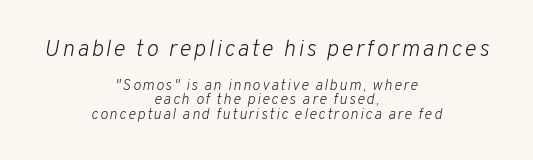
The image shows 23 px text type, italic (leaning right); set centered, tight line spacing (0.97x), not underlined; the first (top) block is 1.53x larger.
